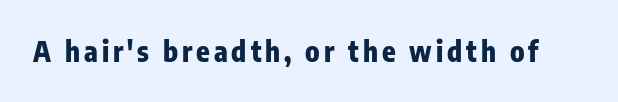
The image shows 28 px heavy, condensed sans-serif type, upright; set not underlined; low stroke contrast and a medium x-height.
